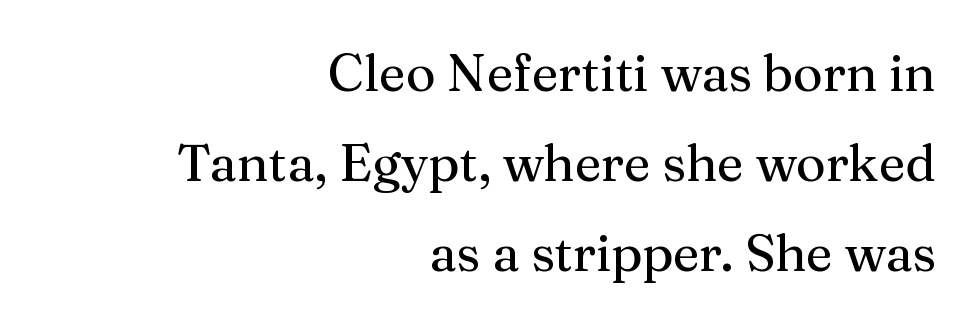
The image shows 51 px serif type, upright; set right-aligned, line spacing 1.76x, normal letter spacing, not underlined; medium stroke contrast and a medium x-height.
